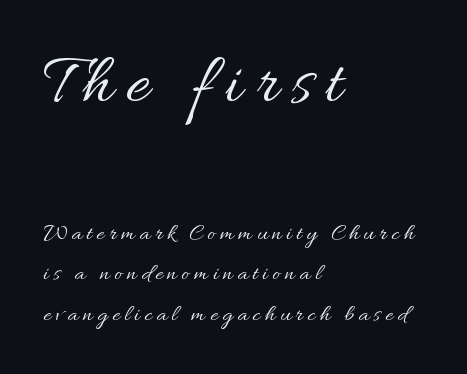
Q: Is the text bold? A: No.
Q: Is the text italic (slanted)? A: Yes.
Q: Is the text underlined? A: No.
Q: How is the paragraph aligned? A: Left-aligned.
Q: Is the spacing between lines tight, normal or loose? A: Normal.
Q: Which block of text is set in a larger size, the first (top) or the second (bottom)? A: The first (top) one.
Q: Width (condensed, normal, or wide)? A: Normal.
Q: Stroke contrast? A: Medium.
Q: x-height? A: Small.
Q: Monospaced? A: No.
